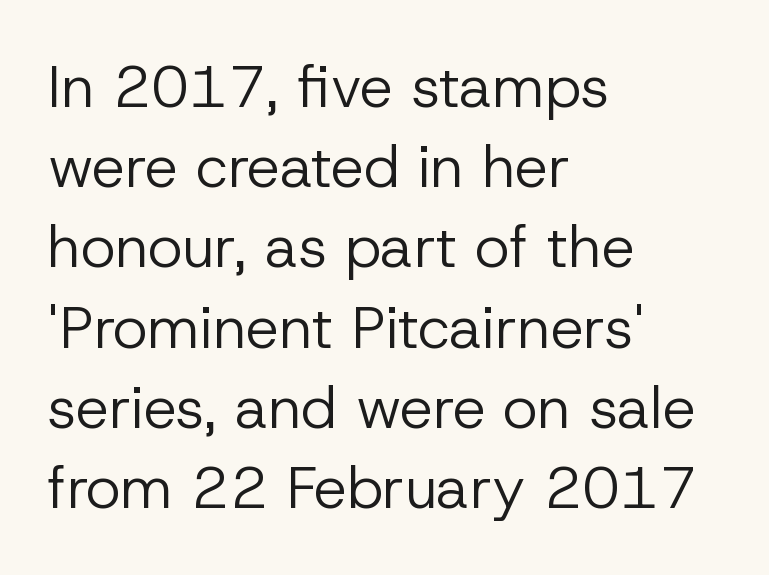
The image shows 59 px regular-weight sans-serif type, upright; set left-aligned, normal line spacing (1.36x), normal letter spacing, not underlined; low stroke contrast and a medium x-height.
